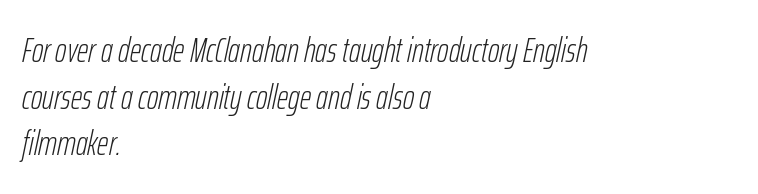
Q: Is the text bold? A: No.
Q: Is the text italic (slanted)? A: Yes, it leans right by about 12 degrees.
Q: Is the text underlined? A: No.
Q: How is the paragraph aligned? A: Left-aligned.
Q: Is the spacing between letters normal or unusually wide? A: Normal.
Q: Is the spacing between lines tight, normal or loose? A: Normal.
Q: Width (condensed, normal, or wide)? A: Condensed.
Q: Stroke contrast? A: Low.
Q: x-height? A: Medium.
Q: Monospaced? A: No.
